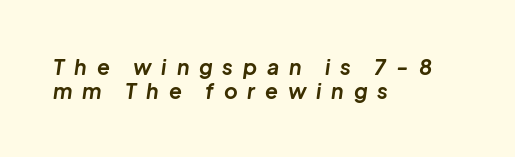
The image shows 21 px bold type, italic (leaning right); set left-aligned, tight line spacing (1.12x), unusually wide letter spacing (+0.47 em), not underlined.
